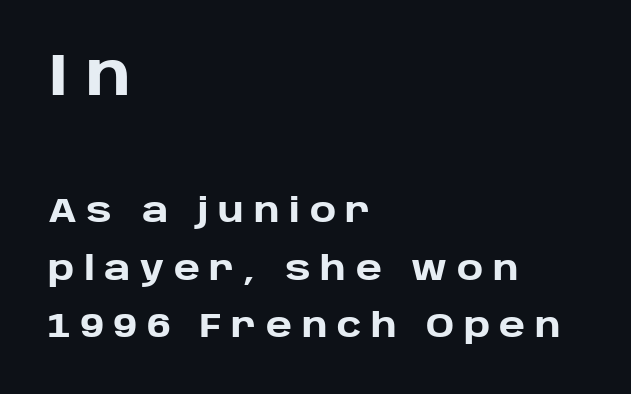
The image shows 58 px heavy sans-serif type, upright; set left-aligned, line spacing 1.74x, unusually wide letter spacing (+0.29 em), not underlined; the first (top) block is 1.76x larger; low stroke contrast and a large x-height.
